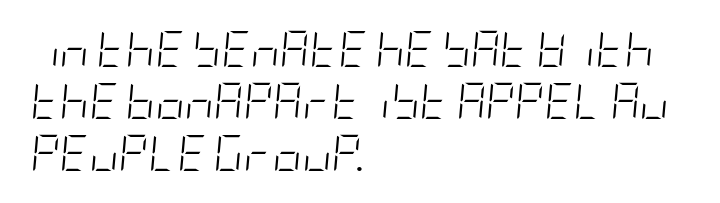
Words float on clear page, feet unadorned. The paragraph has a hard left edge and a soft right edge. Normally led — the rows are evenly, conventionally spaced. The typeface has the unassuming heft of standard copy or less. The line texture is even and compact thanks to regular tracking. When letters slant like this, we call the style italic.
